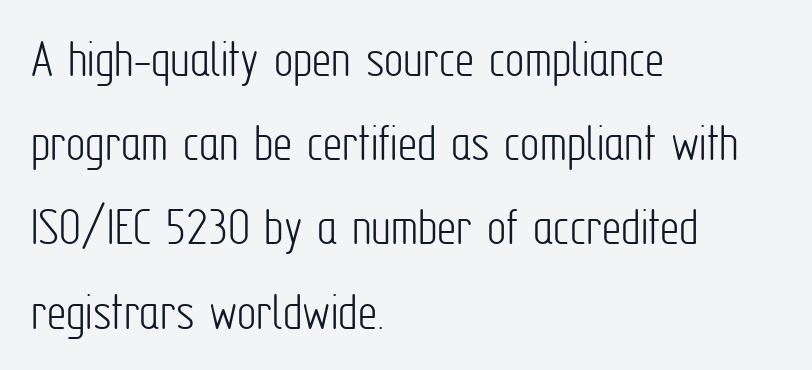
Q: Is the text bold? A: No.
Q: Is the text italic (slanted)? A: No, it is upright.
Q: Is the typeface a serif or a sans-serif typeface? A: Sans-serif.
Q: Is the text underlined? A: No.
Q: How is the paragraph aligned? A: Left-aligned.
Q: Is the spacing between letters normal or unusually wide? A: Normal.
Q: Is the spacing between lines tight, normal or loose? A: Normal.
Q: Width (condensed, normal, or wide)? A: Condensed.
Q: Stroke contrast? A: Low.
Q: x-height? A: Medium.
Q: Monospaced? A: No.
